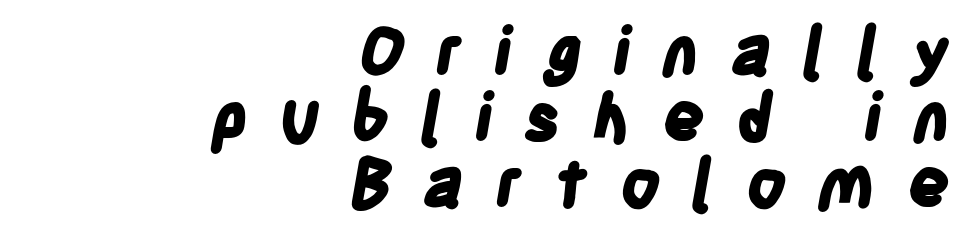
Q: Is the text bold? A: Yes.
Q: Is the typeface a serif or a sans-serif typeface? A: Sans-serif.
Q: Is the text underlined? A: No.
Q: How is the paragraph aligned? A: Right-aligned.
Q: Is the spacing between letters normal or unusually wide? A: Unusually wide.
Q: Is the spacing between lines tight, normal or loose? A: Tight.
Q: Width (condensed, normal, or wide)? A: Condensed.
Q: Stroke contrast? A: Low.
Q: x-height? A: Large.
Q: Monospaced? A: No.
